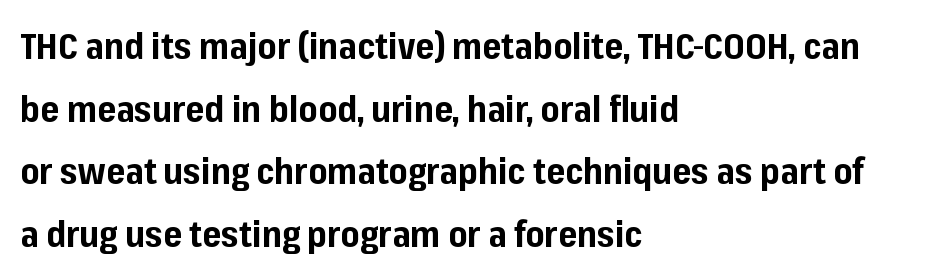
{"serif": "no", "italic": "no", "bold": "yes", "weight": "bold", "width": "normal", "stroke_contrast": "low", "x_height": "medium", "monospaced": "no", "underline": "no", "align": "left", "line_spacing_ratio": 1.74, "letter_spacing": "normal", "letter_spacing_em": 0.0, "glyph_px": 36}
